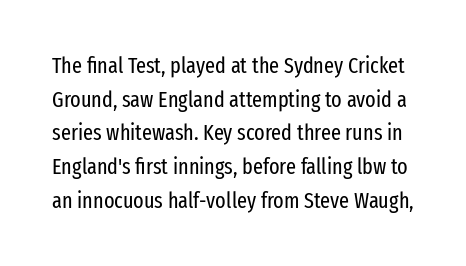
{"italic": "no", "bold": "no", "underline": "no", "line_spacing": "normal", "line_spacing_ratio": 1.53, "letter_spacing": "normal", "letter_spacing_em": 0.0, "glyph_px": 22}
